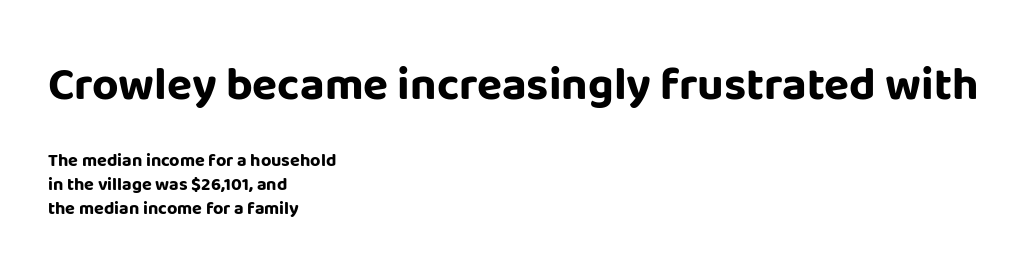
The image shows 46 px bold sans-serif type, upright; set left-aligned, normal line spacing (1.33x), normal letter spacing, not underlined; the first (top) block is 2.56x larger; low stroke contrast and a large x-height.
